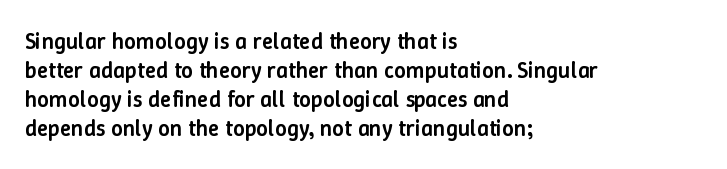
These lines keep a tight, regular rhythm from letter to letter. Horizontally, the lines are justified to the leading edge only. Normally led — the rows are evenly, conventionally spaced. The axis of the letterforms is exactly vertical. Bold? Not quite — semibold, heavier than regular but stopping short.
